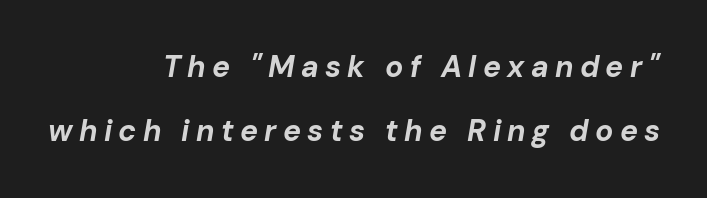
{"italic": "yes", "lean": "right", "slant_degrees": 10, "bold": "yes", "weight": "bold", "width": "normal", "stroke_contrast": "low", "x_height": "medium", "monospaced": "no", "underline": "no", "align": "right", "line_spacing": "loose", "line_spacing_ratio": 2.13, "letter_spacing": "wide", "letter_spacing_em": 0.21, "glyph_px": 30}
